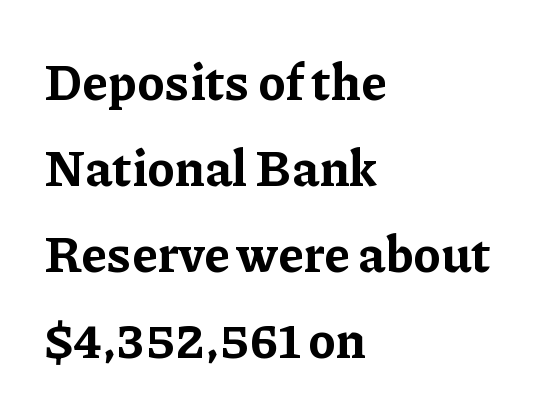
The image shows 50 px bold serif type, upright; set left-aligned, line spacing 1.72x, normal letter spacing, not underlined; low stroke contrast and a medium x-height.
